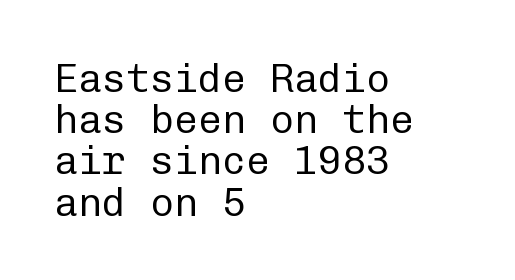
Serifs: no, the terminals of the letterforms are clean. Left-aligned paragraph, ragged on the right. Has an underline been added? It has not. The leading is snug, giving the passage a crowded texture. Look at the tracking — it's just the regular setting, nothing added. This reads as an unemphasized weight, regular at the heaviest.
